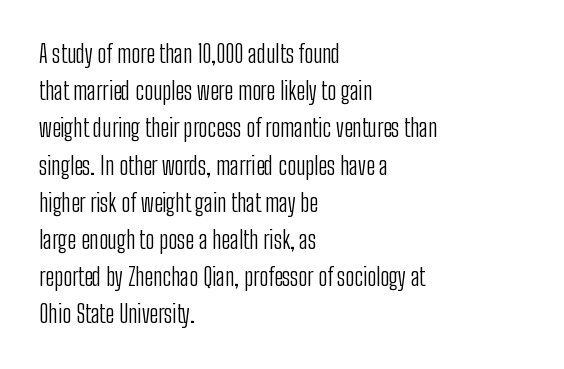
Ordinary non-slanted type is in use. This sample uses plain, unmodified letter spacing. Has an underline been added? It has not. The designer left line spacing at the default. The cut favours lightness, reaching ordinary text weight at its darkest. Layout note: lines flush left.
